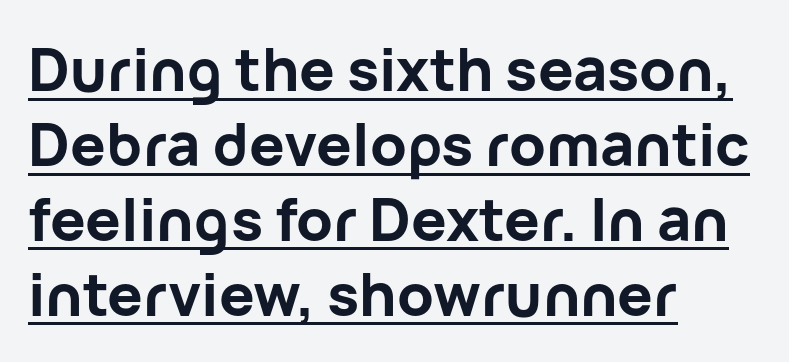
The image shows 59 px bold sans-serif type, upright; set left-aligned, normal line spacing (1.27x), normal letter spacing, underlined; low stroke contrast and a medium x-height.
